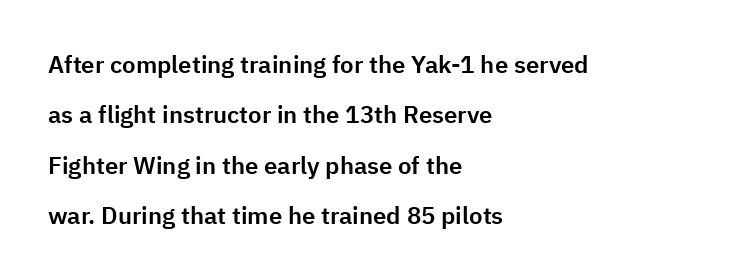
The image shows 24 px text type, upright; set left-aligned, loose line spacing (2.1x), normal letter spacing, not underlined.
